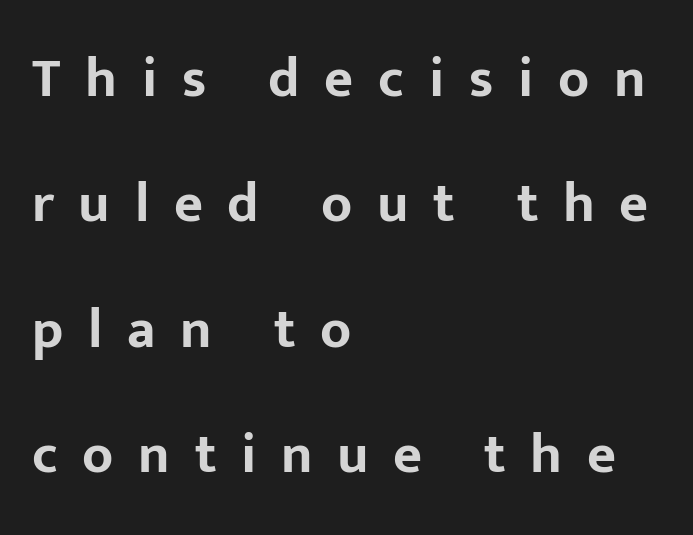
The image shows 56 px bold sans-serif type, upright; set left-aligned, loose line spacing (2.24x), unusually wide letter spacing (+0.44 em), not underlined; low stroke contrast and a medium x-height.
